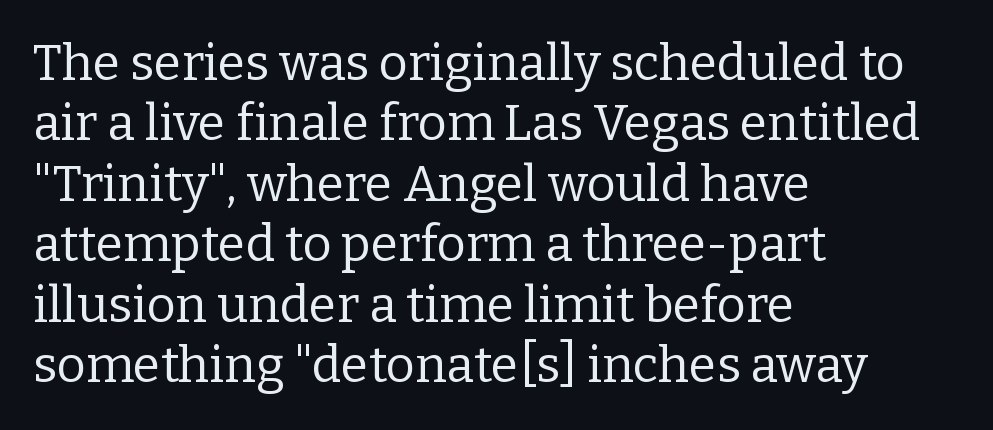
The image shows 50 px regular-weight serif type, upright; set left-aligned, line spacing 1.21x, normal letter spacing, not underlined; low stroke contrast and a medium x-height.
